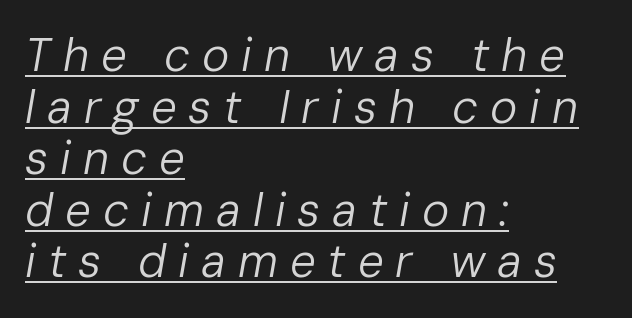
{"italic": "yes", "lean": "right", "slant_degrees": 10, "bold": "no", "weight": "regular", "width": "normal", "stroke_contrast": "low", "x_height": "medium", "monospaced": "no", "underline": "yes", "align": "left", "line_spacing": "tight", "line_spacing_ratio": 1.12, "letter_spacing": "wide", "letter_spacing_em": 0.26, "glyph_px": 46}
